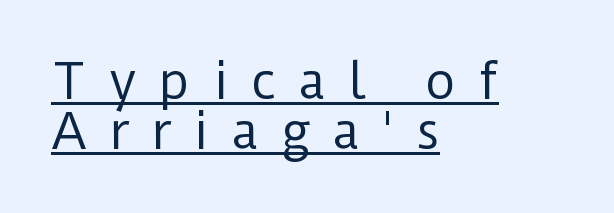
The image shows 48 px regular-weight sans-serif type, upright; set left-aligned, tight line spacing (1.04x), unusually wide letter spacing (+0.46 em), underlined; low stroke contrast and a medium x-height.
